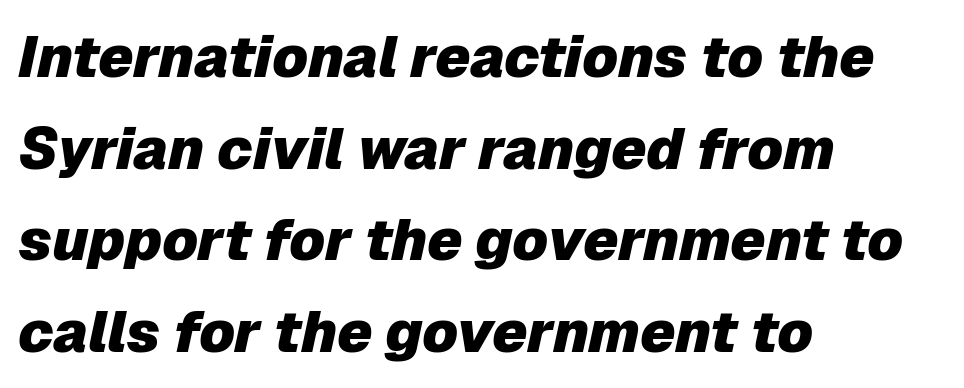
These lines keep a tight, regular rhythm from letter to letter. Every row of glyphs begins at an identical x-position on the left. Typesetter's note: full bold, strokes at maximum text heaviness. Interline gaps are of average width in this sample. Bare-footed words on every line.
